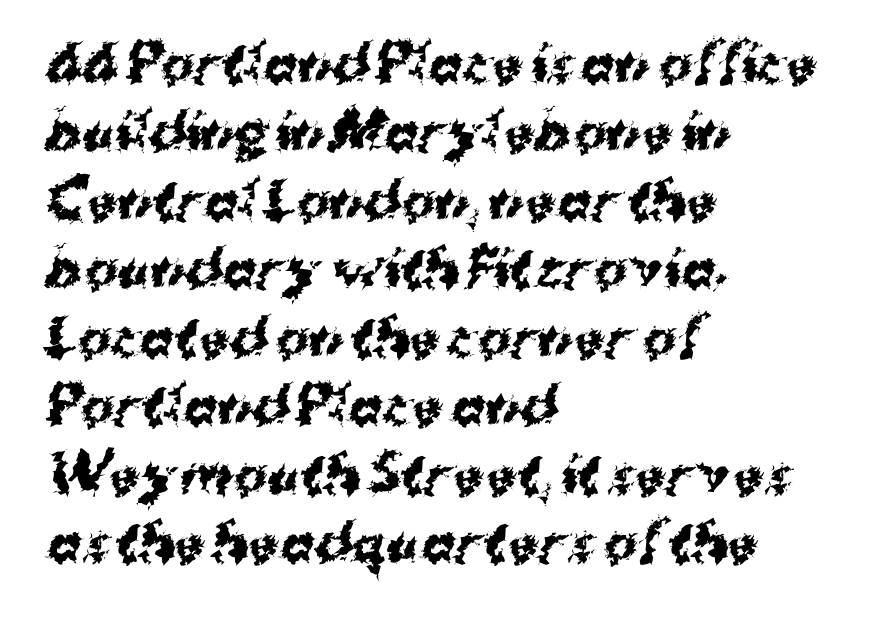
The image shows 50 px bold sans-serif type; set left-aligned, normal line spacing (1.37x), normal letter spacing, not underlined; medium stroke contrast and a medium x-height.
